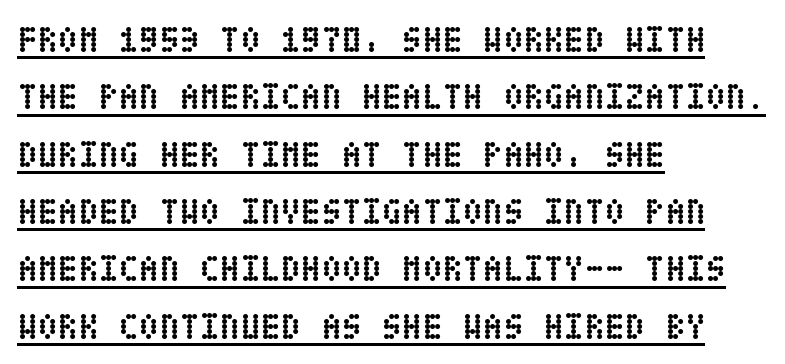
Q: Is the text bold? A: Yes.
Q: Is the text italic (slanted)? A: No, it is upright.
Q: Is the text underlined? A: Yes.
Q: How is the paragraph aligned? A: Left-aligned.
Q: Is the spacing between letters normal or unusually wide? A: Normal.
Q: Is the spacing between lines tight, normal or loose? A: Normal.
Q: Width (condensed, normal, or wide)? A: Condensed.
Q: Stroke contrast? A: Low.
Q: x-height? A: Large.
